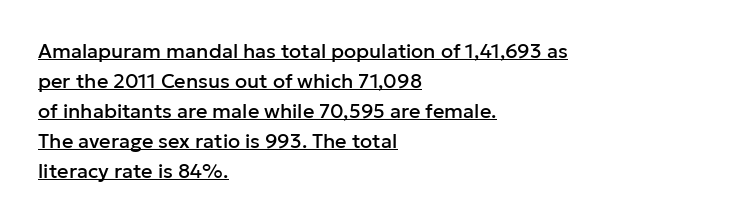
The image shows 20 px text type, upright; set left-aligned, normal line spacing (1.5x), normal letter spacing, underlined.
